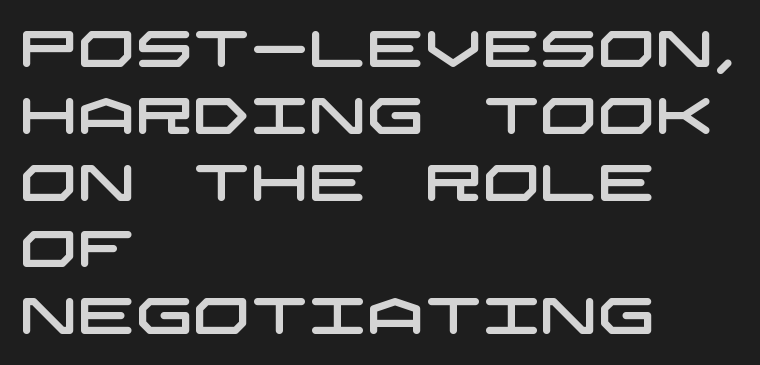
{"serif": "no", "width": "wide", "stroke_contrast": "low", "x_height": "large", "underline": "no", "align": "left", "line_spacing": "normal", "line_spacing_ratio": 1.31, "letter_spacing": "normal", "letter_spacing_em": 0.0, "glyph_px": 51}
